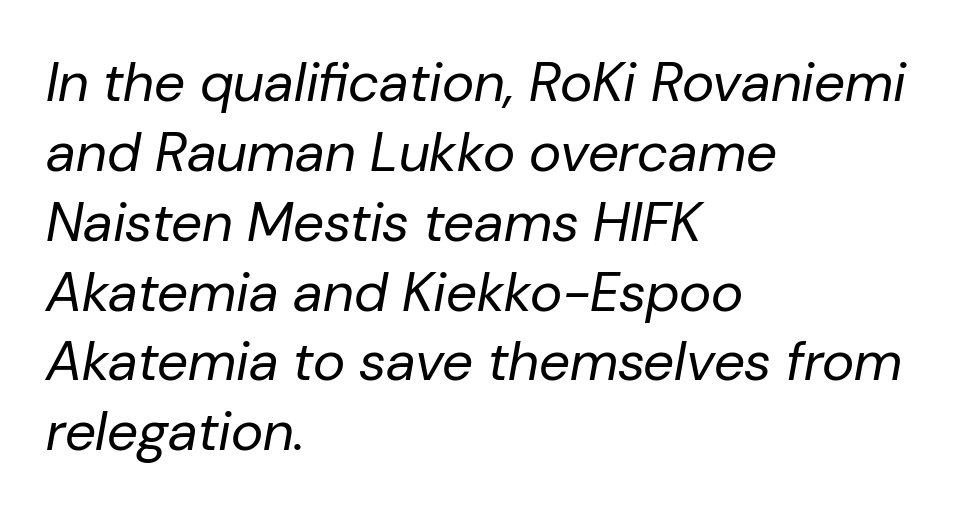
These lines sit exactly where default settings would place them. The rendering applies a slant to the glyphs. The strokes carry an ordinary text weight at most. Nobody drew a line under any word here. Note the varied advance widths — an 'i' is clearly narrower than an 'm'. The compositor pushed each line to the left boundary.
